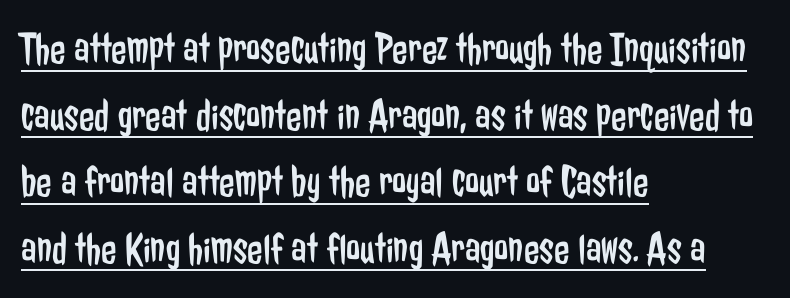
Q: Is the text bold? A: No.
Q: Is the text italic (slanted)? A: No, it is upright.
Q: Is the typeface a serif or a sans-serif typeface? A: Sans-serif.
Q: Is the text underlined? A: Yes.
Q: How is the paragraph aligned? A: Left-aligned.
Q: Is the spacing between letters normal or unusually wide? A: Normal.
Q: Is the spacing between lines tight, normal or loose? A: Normal.
Q: Width (condensed, normal, or wide)? A: Condensed.
Q: Stroke contrast? A: Low.
Q: x-height? A: Medium.
Q: Monospaced? A: No.
